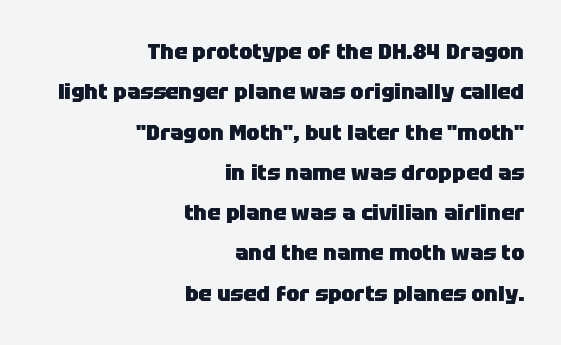
{"italic": "no", "bold": "yes", "underline": "no", "align": "right", "line_spacing_ratio": 1.83, "letter_spacing": "normal", "letter_spacing_em": 0.0, "glyph_px": 22}
